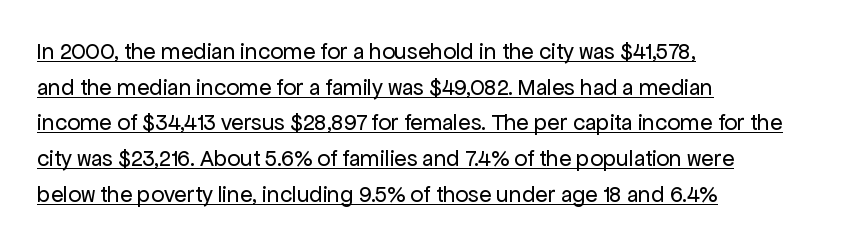
The words here are underlined. The font's upright variant was chosen for this text. The rendering uses a moderate line-height, typical for paragraphs. The letters sit at their default tracking, neither squeezed nor spread. Bold? No — there's no thickening of the strokes. One-word summary of the alignment: left.
